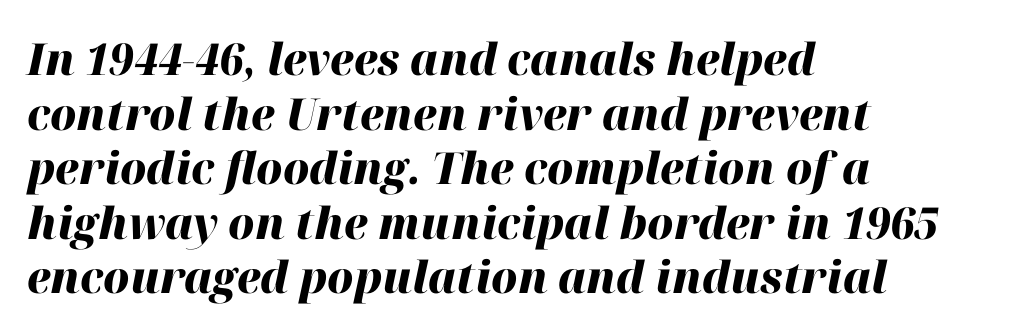
{"italic": "yes", "lean": "right", "slant_degrees": 12, "bold": "yes", "weight": "heavy", "width": "normal", "stroke_contrast": "high", "x_height": "medium", "monospaced": "no", "underline": "no", "align": "left", "line_spacing_ratio": 1.24, "letter_spacing": "normal", "letter_spacing_em": 0.0, "glyph_px": 44}
